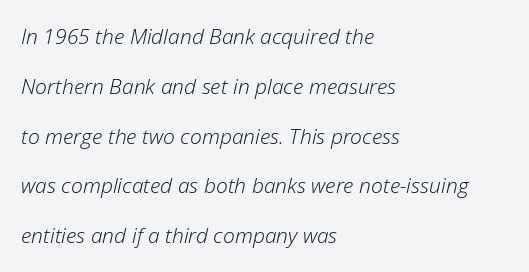
The image shows 21 px text type, italic (leaning right); set left-aligned, loose line spacing (2.37x), normal letter spacing, not underlined.
